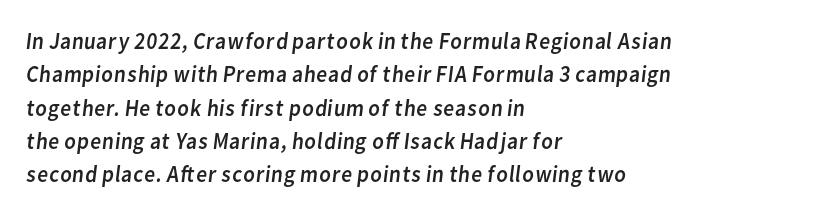
The image shows 24 px text type; set left-aligned, normal line spacing (1.39x), normal letter spacing, not underlined.
